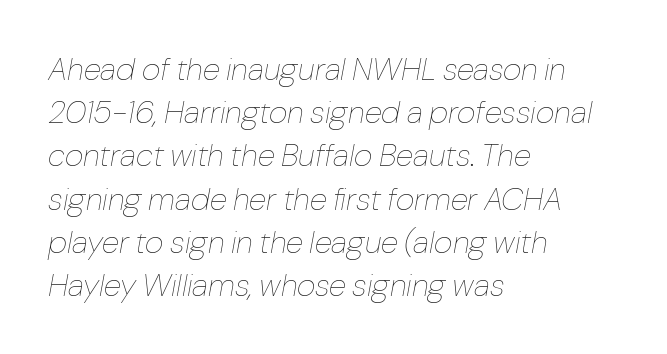
The image shows 32 px thin type, italic (leaning right); set left-aligned, normal line spacing (1.35x), normal letter spacing, not underlined; low stroke contrast and a medium x-height.
